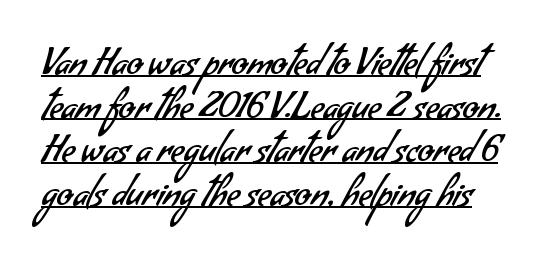
The image shows 36 px regular-weight sans-serif type; set line spacing 1.21x, normal letter spacing, underlined; low stroke contrast and a small x-height.
